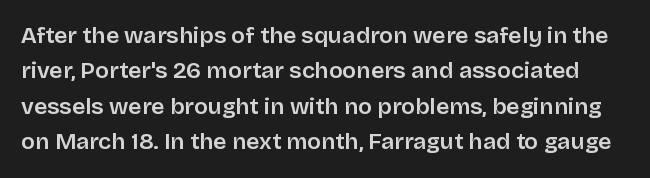
Q: Is the text bold? A: Semi-bold.
Q: Is the text italic (slanted)? A: No, it is upright.
Q: Is the text underlined? A: No.
Q: Is the spacing between letters normal or unusually wide? A: Normal.
Q: Is the spacing between lines tight, normal or loose? A: Normal.
